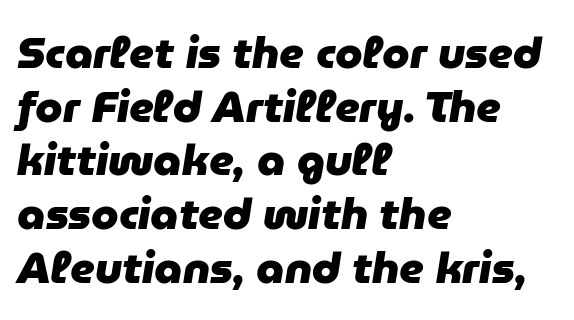
Q: Is the text bold? A: Yes.
Q: Is the text italic (slanted)? A: Yes, it leans right by about 9 degrees.
Q: Is the text underlined? A: No.
Q: How is the paragraph aligned? A: Left-aligned.
Q: Is the spacing between letters normal or unusually wide? A: Normal.
Q: Width (condensed, normal, or wide)? A: Normal.
Q: Stroke contrast? A: Low.
Q: x-height? A: Medium.
Q: Monospaced? A: No.
